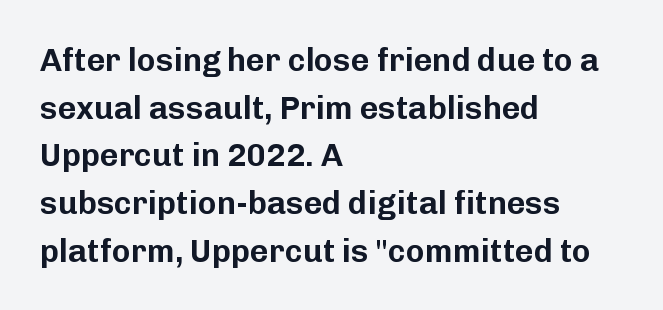
The image shows 32 px sans-serif type, upright; set left-aligned, normal line spacing (1.49x), normal letter spacing, not underlined; low stroke contrast and a medium x-height.
